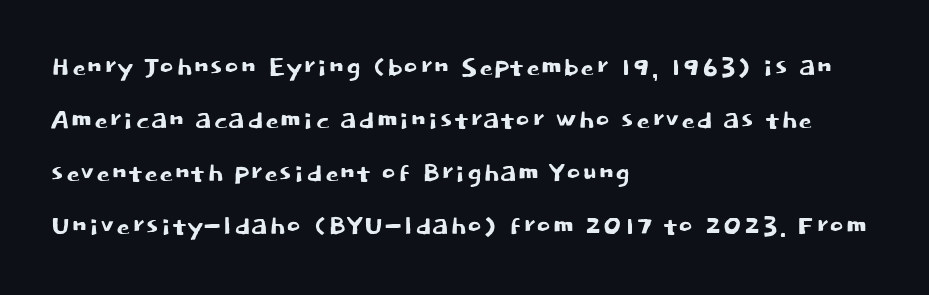
Q: Is the text italic (slanted)? A: No, it is upright.
Q: Is the typeface a serif or a sans-serif typeface? A: Sans-serif.
Q: Is the text underlined? A: No.
Q: How is the paragraph aligned? A: Left-aligned.
Q: Is the spacing between letters normal or unusually wide? A: Normal.
Q: Is the spacing between lines tight, normal or loose? A: Normal.
Q: Width (condensed, normal, or wide)? A: Normal.
Q: Stroke contrast? A: Low.
Q: x-height? A: Large.
Q: Monospaced? A: No.
